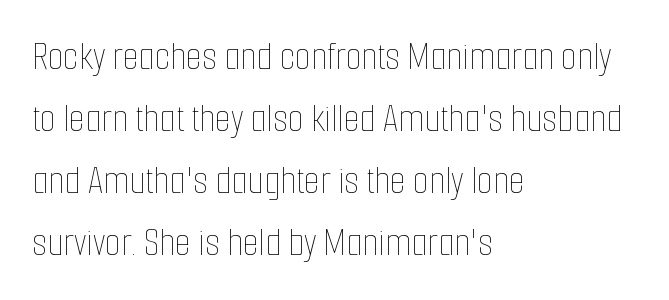
The image shows 41 px thin, condensed type, upright; set left-aligned, normal line spacing (1.51x), normal letter spacing, not underlined; low stroke contrast and a medium x-height.
